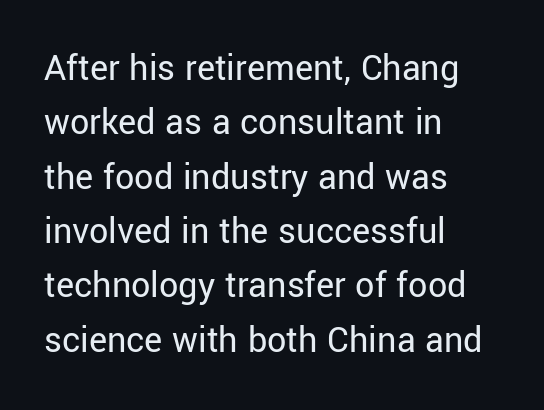
Q: Is the text bold? A: No.
Q: Is the text italic (slanted)? A: No, it is upright.
Q: Is the typeface a serif or a sans-serif typeface? A: Sans-serif.
Q: Is the text underlined? A: No.
Q: How is the paragraph aligned? A: Left-aligned.
Q: Is the spacing between letters normal or unusually wide? A: Normal.
Q: Is the spacing between lines tight, normal or loose? A: Normal.
Q: Width (condensed, normal, or wide)? A: Normal.
Q: Stroke contrast? A: Low.
Q: x-height? A: Medium.
Q: Monospaced? A: No.
